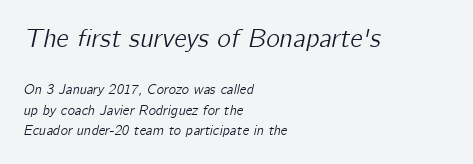
Q: Is the text italic (slanted)? A: Yes, it leans right by about 12 degrees.
Q: Is the text underlined? A: No.
Q: How is the paragraph aligned? A: Left-aligned.
Q: Is the spacing between letters normal or unusually wide? A: Normal.
Q: Is the spacing between lines tight, normal or loose? A: Normal.
Q: Which block of text is set in a larger size, the first (top) or the second (bottom)? A: The first (top) one.
